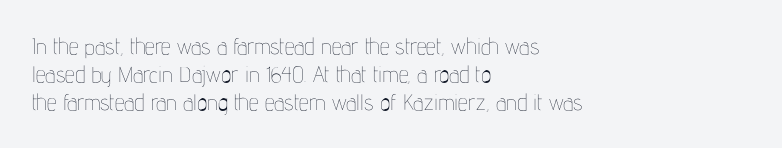
Q: Is the text bold? A: No.
Q: Is the text italic (slanted)? A: No, it is upright.
Q: Is the text underlined? A: No.
Q: How is the paragraph aligned? A: Left-aligned.
Q: Is the spacing between letters normal or unusually wide? A: Normal.
Q: Is the spacing between lines tight, normal or loose? A: Normal.
